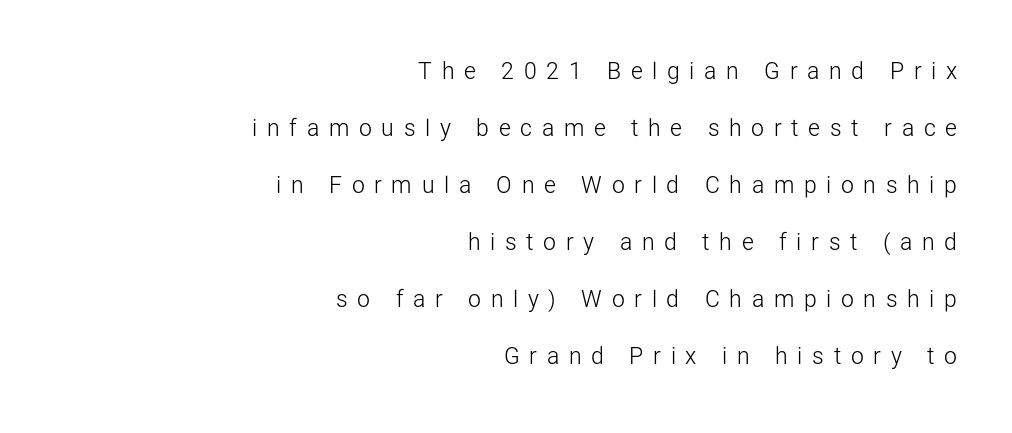
Q: Is the text bold? A: No.
Q: Is the text italic (slanted)? A: No, it is upright.
Q: Is the text underlined? A: No.
Q: How is the paragraph aligned? A: Right-aligned.
Q: Is the spacing between letters normal or unusually wide? A: Unusually wide.
Q: Is the spacing between lines tight, normal or loose? A: Loose.
